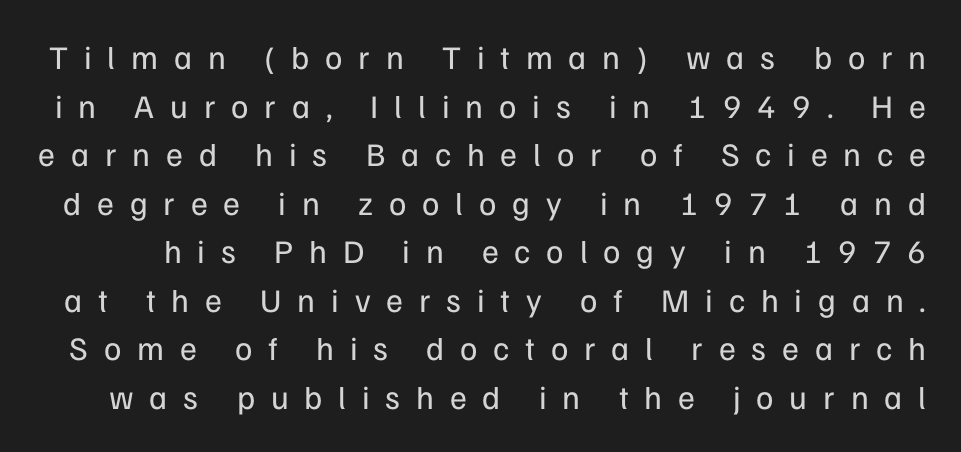
This rendering features lettering with no underline. Ascenders rise straight up at ninety degrees. Observe the absence of serifs on each vertical stroke in this sample. What's the leading like? Ordinary, nothing unusual. You could not count columns in this text — the font is proportionally spaced. Counters stay open thanks to moderate or lighter strokes.
